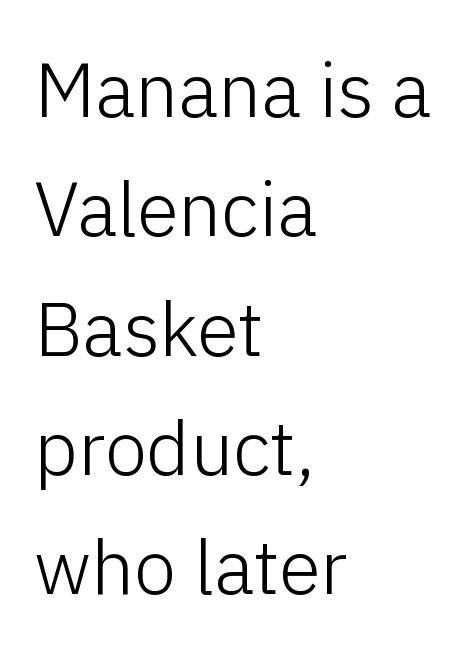
Q: Is the text bold? A: No.
Q: Is the text italic (slanted)? A: No, it is upright.
Q: Is the typeface a serif or a sans-serif typeface? A: Sans-serif.
Q: Is the text underlined? A: No.
Q: How is the paragraph aligned? A: Left-aligned.
Q: Is the spacing between letters normal or unusually wide? A: Normal.
Q: Is the spacing between lines tight, normal or loose? A: Normal.
Q: Width (condensed, normal, or wide)? A: Normal.
Q: Stroke contrast? A: Low.
Q: x-height? A: Medium.
Q: Monospaced? A: No.
